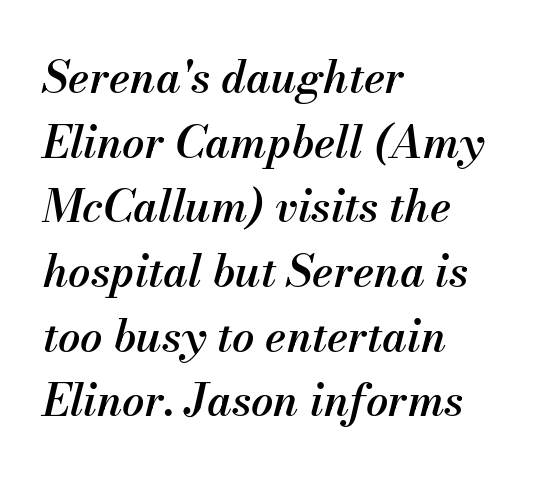
{"italic": "yes", "lean": "right", "slant_degrees": 13, "bold": "semi", "weight": "semibold", "width": "normal", "stroke_contrast": "medium", "x_height": "small", "monospaced": "no", "underline": "no", "align": "left", "line_spacing": "normal", "line_spacing_ratio": 1.47, "letter_spacing": "normal", "letter_spacing_em": 0.0, "glyph_px": 44}
